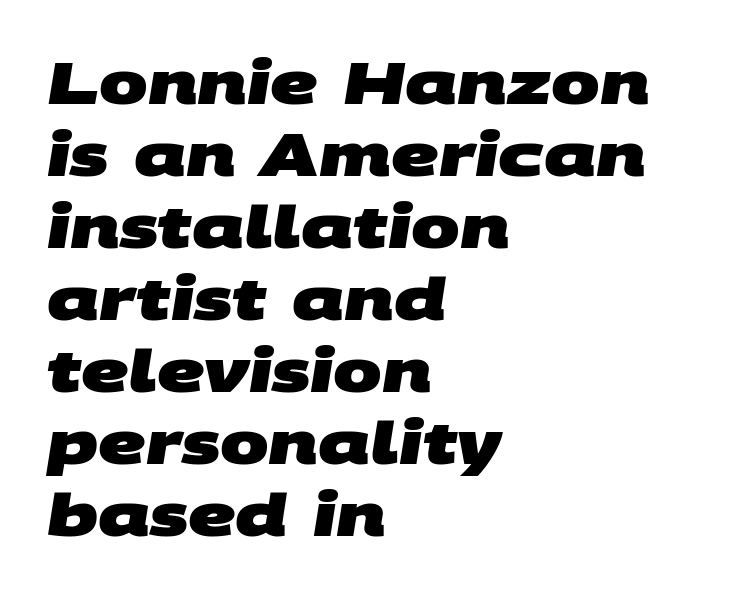
{"serif": "no", "bold": "yes", "weight": "heavy", "width": "wide", "stroke_contrast": "medium", "x_height": "large", "monospaced": "no", "underline": "no", "align": "left", "line_spacing_ratio": 1.24, "letter_spacing": "normal", "letter_spacing_em": 0.0, "glyph_px": 58}
